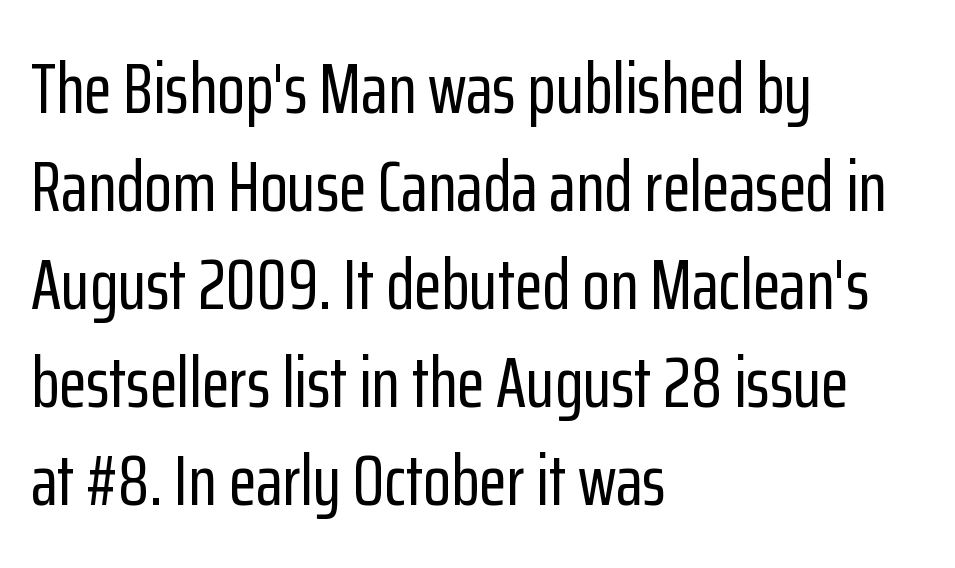
{"serif": "no", "italic": "no", "width": "condensed", "stroke_contrast": "low", "x_height": "medium", "monospaced": "no", "underline": "no", "align": "left", "line_spacing": "normal", "line_spacing_ratio": 1.36, "letter_spacing": "normal", "letter_spacing_em": 0.0, "glyph_px": 72}
